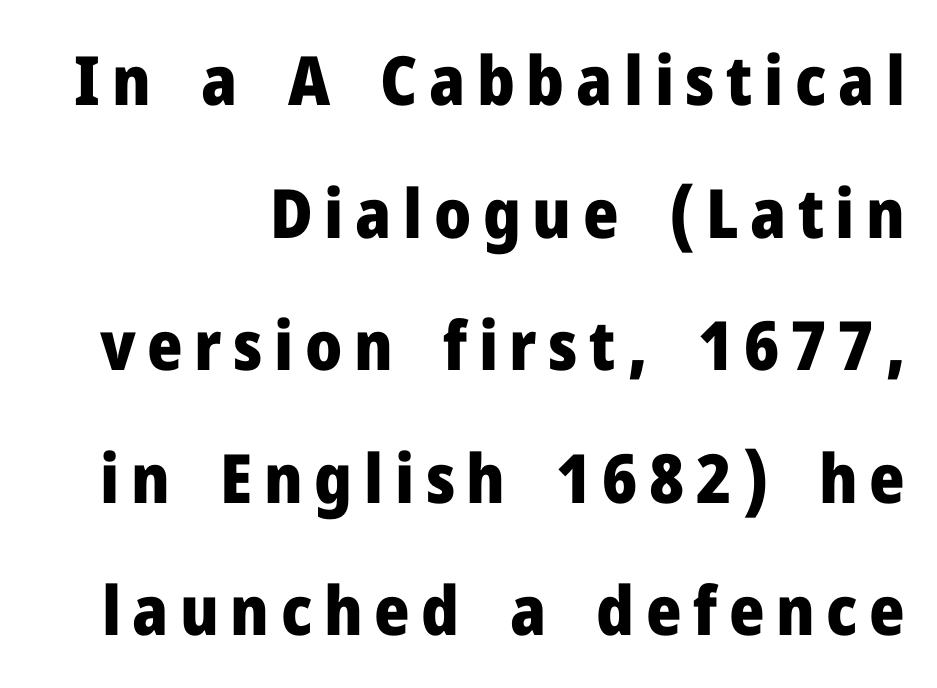
The line-height multiplier appears high, well above default. In CSS terms this would be text-align: right. Ordinary non-slanted type is in use. Descenders are the only things crossing below the line. Nothing sits at the stroke ends, so this counts as sans-serif. Each letter keeps its own natural width here, so spacing adapts to shape.
